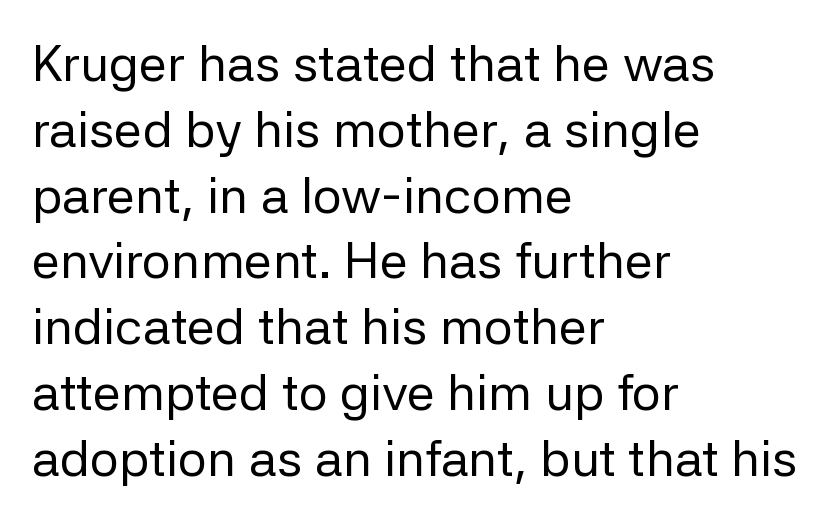
Q: Is the text bold? A: No.
Q: Is the text italic (slanted)? A: No, it is upright.
Q: Is the typeface a serif or a sans-serif typeface? A: Sans-serif.
Q: Is the text underlined? A: No.
Q: How is the paragraph aligned? A: Left-aligned.
Q: Is the spacing between letters normal or unusually wide? A: Normal.
Q: Is the spacing between lines tight, normal or loose? A: Normal.
Q: Width (condensed, normal, or wide)? A: Normal.
Q: Stroke contrast? A: Low.
Q: x-height? A: Medium.
Q: Monospaced? A: No.
